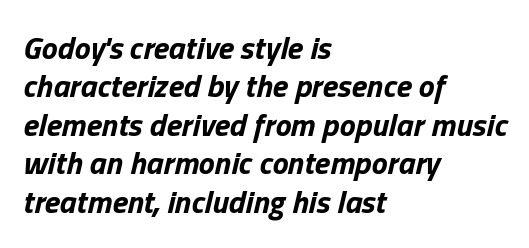
The paragraph shown leans on its left margin. The rendering uses a bold face; every stroke is thick and dark. There's an unmistakable incline to the writing here. Words float on clear page, feet unadorned. This sample has the flowing, uneven cadence of proportional lettering.
